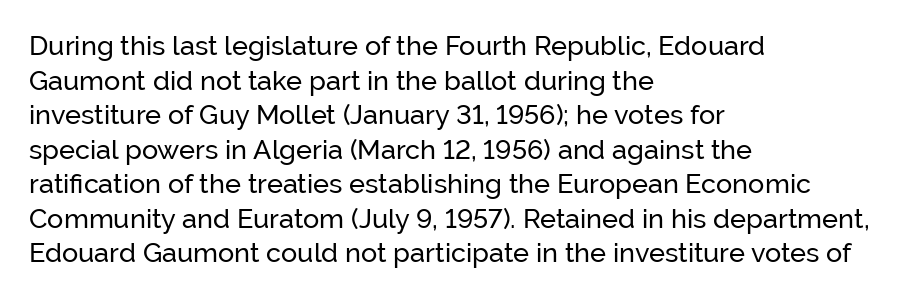
{"italic": "no", "underline": "no", "align": "left", "line_spacing": "normal", "line_spacing_ratio": 1.28, "letter_spacing": "normal", "letter_spacing_em": 0.0, "glyph_px": 27}
